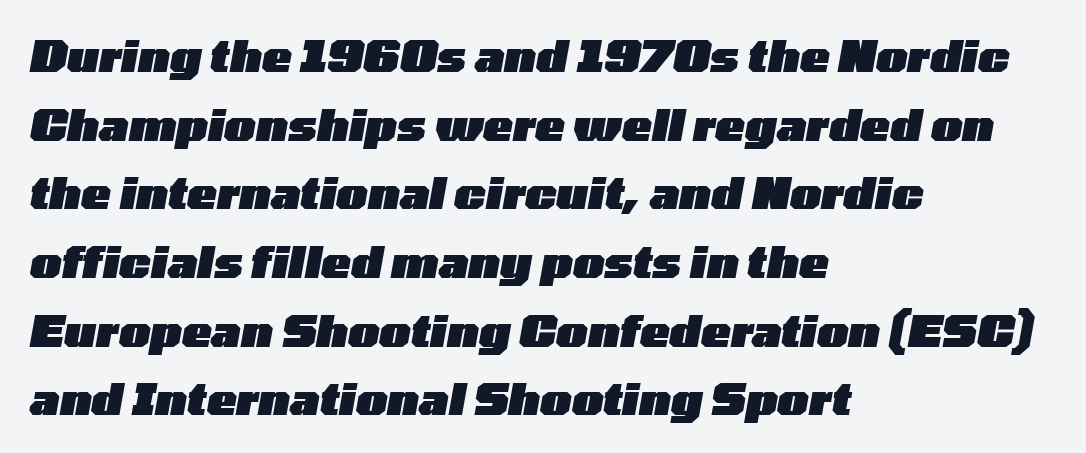
The image shows 44 px heavy, wide type, italic (leaning right); set left-aligned, normal line spacing (1.56x), normal letter spacing, not underlined; low stroke contrast and a medium x-height.
